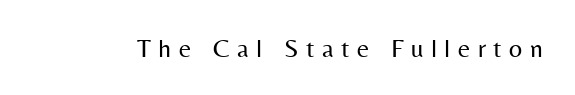
The image shows 26 px text type, upright; set unusually wide letter spacing (+0.29 em), not underlined.
